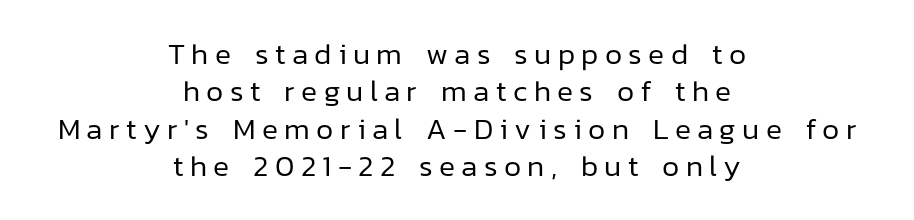
The image shows 30 px regular-weight sans-serif type, upright; set centered, normal line spacing (1.25x), unusually wide letter spacing (+0.21 em), not underlined; low stroke contrast and a medium x-height.
